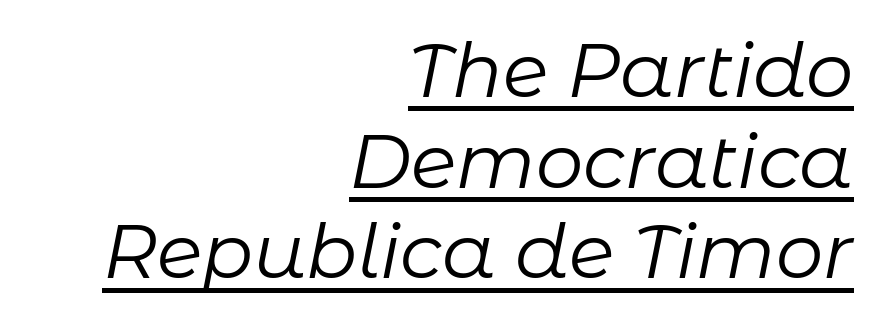
{"italic": "yes", "lean": "right", "slant_degrees": 11, "bold": "no", "weight": "regular", "width": "normal", "stroke_contrast": "low", "x_height": "medium", "monospaced": "no", "underline": "yes", "align": "right", "line_spacing_ratio": 1.21, "letter_spacing": "normal", "letter_spacing_em": 0.0, "glyph_px": 75}
